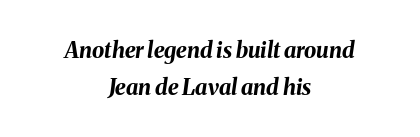
Q: Is the text bold? A: Yes.
Q: Is the text italic (slanted)? A: Yes, it leans right by about 8 degrees.
Q: Is the text underlined? A: No.
Q: How is the paragraph aligned? A: Centered.
Q: Is the spacing between letters normal or unusually wide? A: Normal.
Q: Is the spacing between lines tight, normal or loose? A: Normal.
